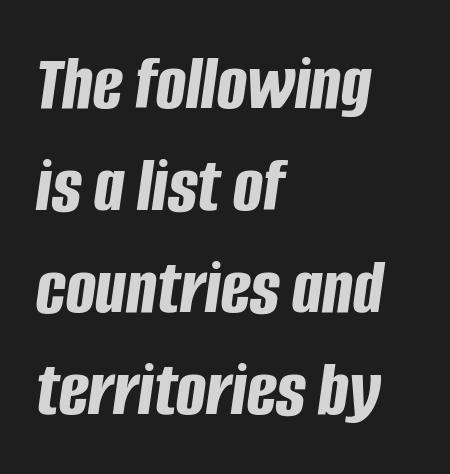
Weight check: bold — yes, fully. Tracking here is standard; glyphs follow each other at the usual distance. Is this a fixed-width face? No — the glyphs have proportional, varying widths. An italicized treatment has been applied to the whole sample. The rows are spaced the way most documents space them. Beneath every word, the page is bare.
